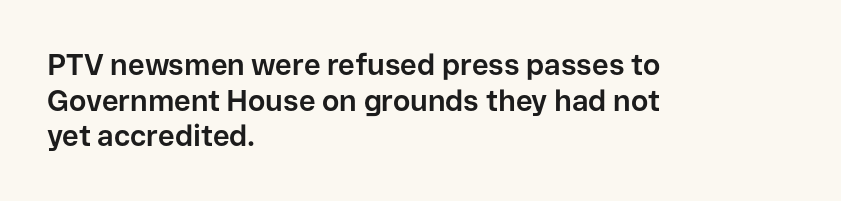
Q: Is the text bold? A: Yes.
Q: Is the text italic (slanted)? A: No, it is upright.
Q: Is the typeface a serif or a sans-serif typeface? A: Sans-serif.
Q: Is the text underlined? A: No.
Q: How is the paragraph aligned? A: Left-aligned.
Q: Is the spacing between letters normal or unusually wide? A: Normal.
Q: Width (condensed, normal, or wide)? A: Normal.
Q: Stroke contrast? A: Low.
Q: x-height? A: Medium.
Q: Monospaced? A: No.
